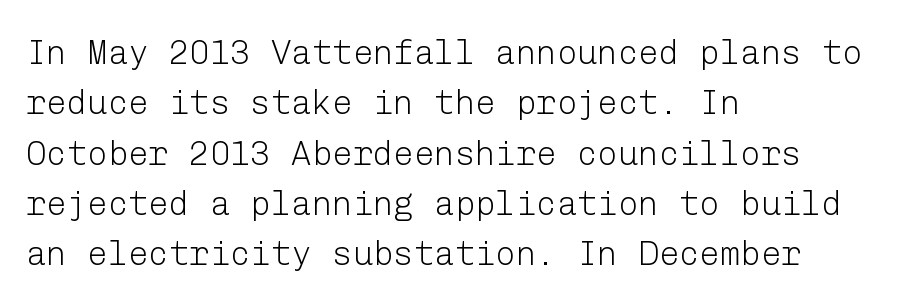
Visually the block forms a straight wall on the left and a jagged coastline on the right. Summary of weight: not heavy and not bold. A typesetter would label this face a sans. Designer's note — italics off, roman on. Does extra space separate the letters? No, they use regular spacing.
